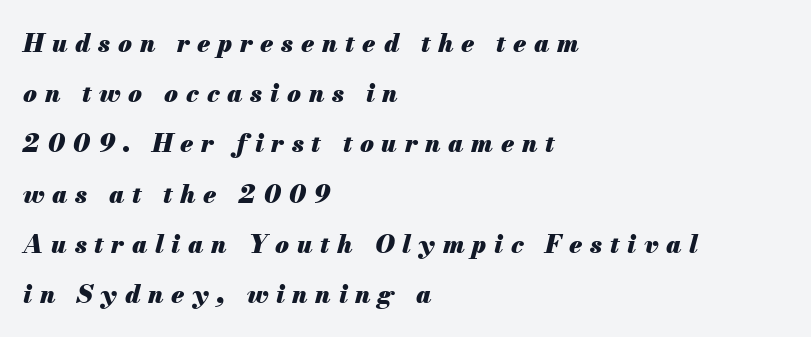
{"italic": "yes", "lean": "right", "slant_degrees": 13, "bold": "yes", "underline": "no", "align": "left", "line_spacing": "loose", "line_spacing_ratio": 2.01, "letter_spacing": "wide", "letter_spacing_em": 0.31, "glyph_px": 25}
